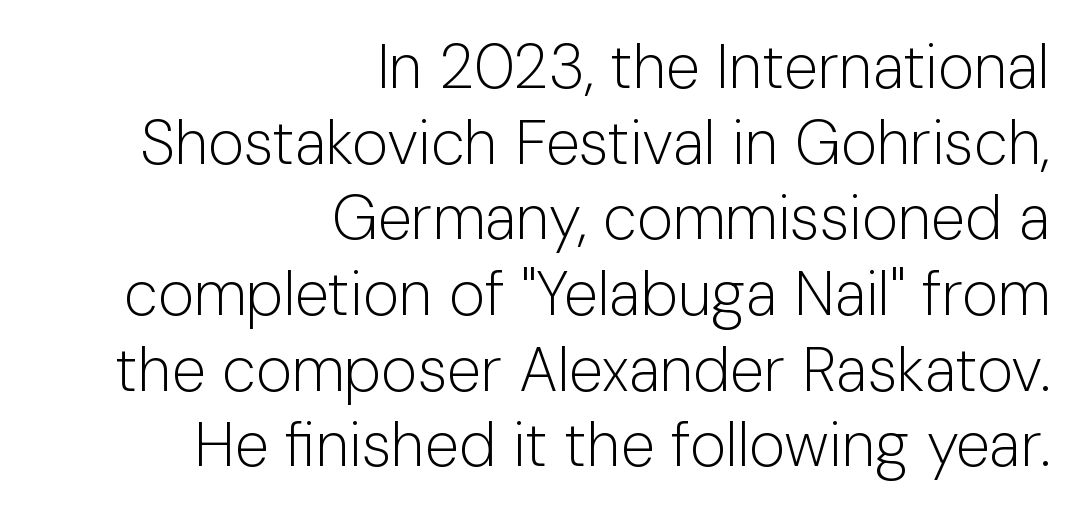
Q: Is the text bold? A: No.
Q: Is the text italic (slanted)? A: No, it is upright.
Q: Is the typeface a serif or a sans-serif typeface? A: Sans-serif.
Q: Is the text underlined? A: No.
Q: How is the paragraph aligned? A: Right-aligned.
Q: Is the spacing between letters normal or unusually wide? A: Normal.
Q: Width (condensed, normal, or wide)? A: Normal.
Q: Stroke contrast? A: Low.
Q: x-height? A: Medium.
Q: Monospaced? A: No.
